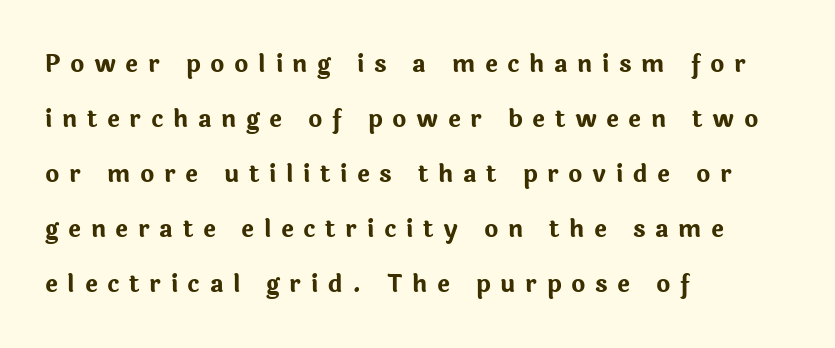
{"italic": "no", "bold": "yes", "underline": "no", "align": "left", "line_spacing": "loose", "line_spacing_ratio": 2.29, "letter_spacing": "wide", "letter_spacing_em": 0.4, "glyph_px": 24}
